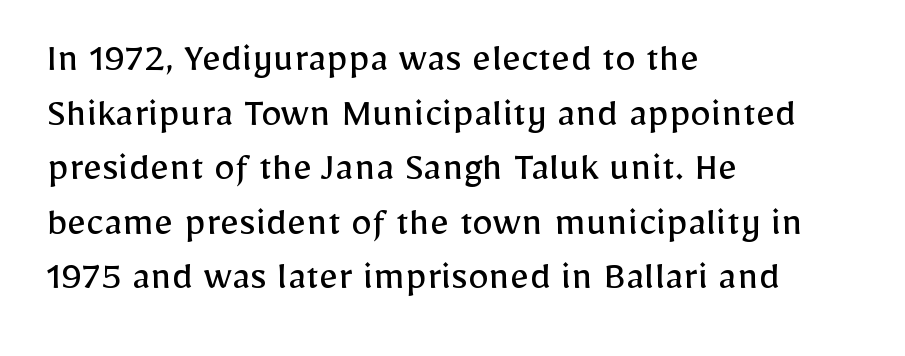
Q: Is the text bold? A: No.
Q: Is the text italic (slanted)? A: No, it is upright.
Q: Is the typeface a serif or a sans-serif typeface? A: Sans-serif.
Q: Is the text underlined? A: No.
Q: How is the paragraph aligned? A: Left-aligned.
Q: Is the spacing between letters normal or unusually wide? A: Normal.
Q: Is the spacing between lines tight, normal or loose? A: Normal.
Q: Width (condensed, normal, or wide)? A: Normal.
Q: Stroke contrast? A: Low.
Q: x-height? A: Medium.
Q: Monospaced? A: No.
